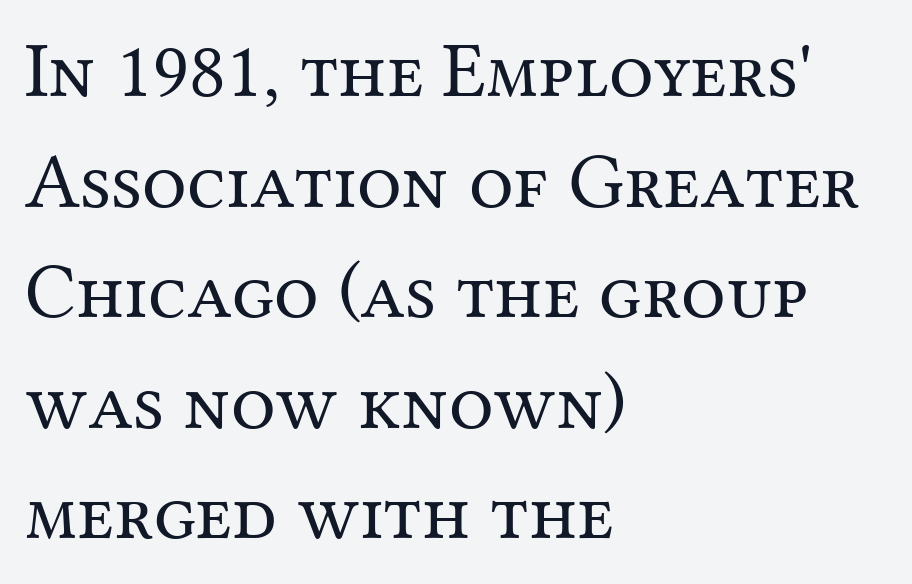
The image shows 79 px regular-weight serif type, upright; set left-aligned, normal line spacing (1.4x), normal letter spacing, not underlined; medium stroke contrast and a medium x-height.
